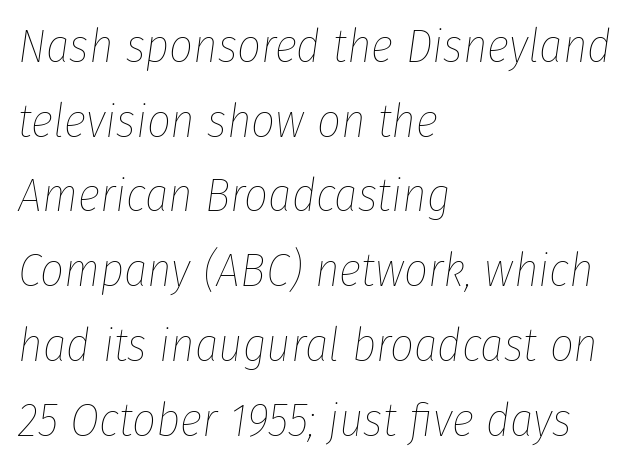
The foot of each line stays bare and open. Does the copy run flush right? No — it runs flush left. Is there much room between lines? A standard amount, neither cramped nor airy. Character widths vary here, with narrow letters taking less room than wide ones. The lettering tilts uniformly, giving the passage an italic look. The face used here is rendered with its standard letterfit.
